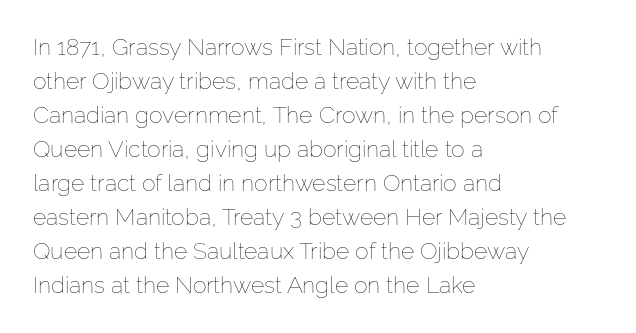
Q: Is the text bold? A: No.
Q: Is the text italic (slanted)? A: No, it is upright.
Q: Is the text underlined? A: No.
Q: How is the paragraph aligned? A: Left-aligned.
Q: Is the spacing between letters normal or unusually wide? A: Normal.
Q: Is the spacing between lines tight, normal or loose? A: Normal.
